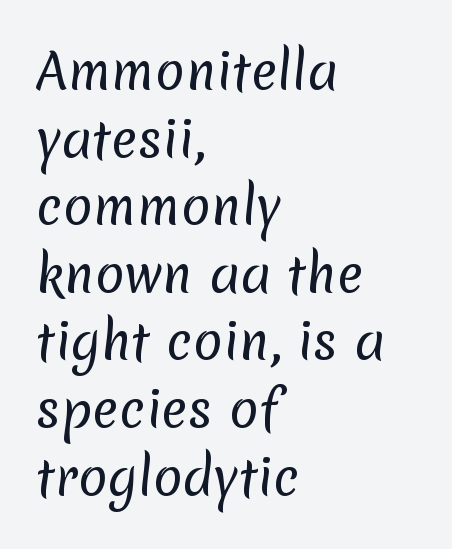
Here the designer chose a conventional face with non-uniform glyph widths. This is sans-serif lettering, the kind often seen on screens and signage. Descenders hang freely into open space. Here the glyphs are tracked normally, forming tight word shapes. The typesetting does not lean heavy: it is not bold. Alignment: flush left.
